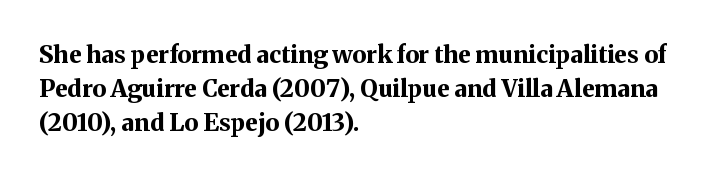
{"italic": "no", "bold": "yes", "underline": "no", "align": "left", "line_spacing": "normal", "line_spacing_ratio": 1.42, "letter_spacing": "normal", "letter_spacing_em": 0.0, "glyph_px": 24}
